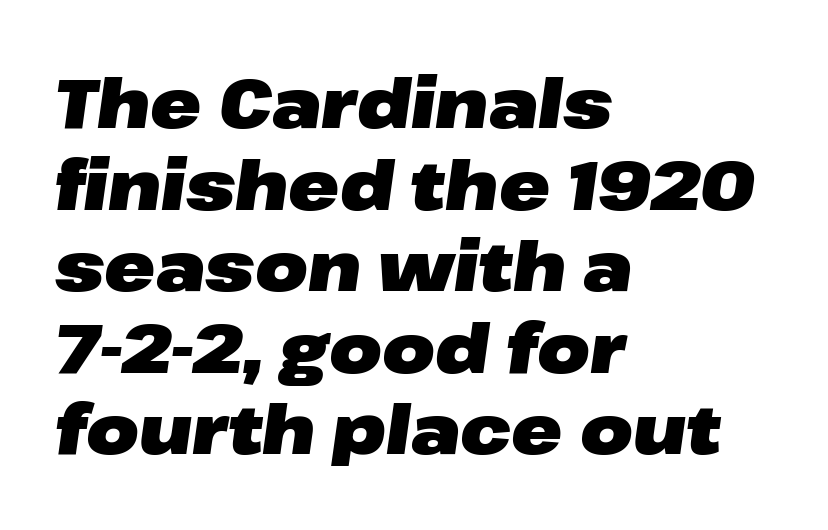
{"italic": "yes", "lean": "right", "slant_degrees": 8, "bold": "yes", "weight": "heavy", "width": "wide", "stroke_contrast": "low", "x_height": "medium", "monospaced": "no", "underline": "no", "align": "left", "line_spacing_ratio": 1.2, "letter_spacing": "normal", "letter_spacing_em": 0.0, "glyph_px": 68}
